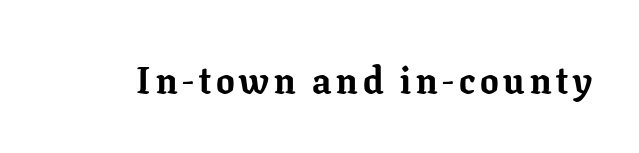
The face used here is proportionally spaced, like ordinary book or web type. The passage shown is emphatically bold. The passage shown is typeset with a serif family. When letters stand straight like this, we call the style roman or upright. The words here are not underlined.
